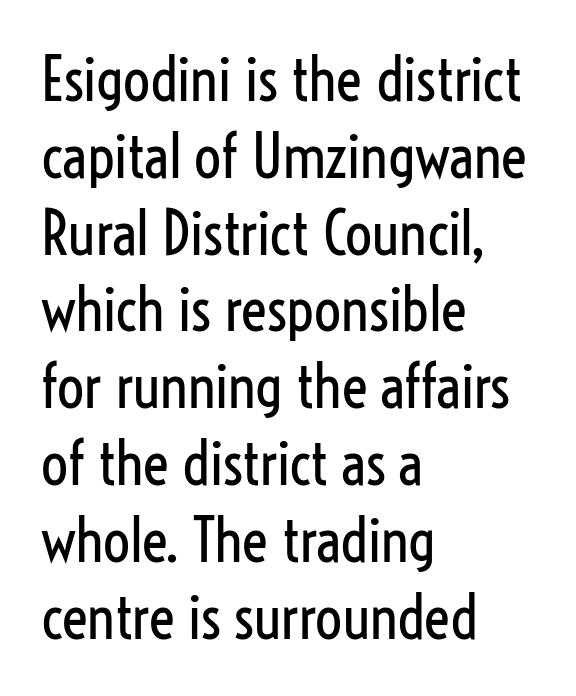
{"serif": "no", "italic": "no", "bold": "no", "weight": "regular", "width": "condensed", "stroke_contrast": "low", "x_height": "medium", "monospaced": "no", "underline": "no", "align": "left", "line_spacing": "normal", "line_spacing_ratio": 1.28, "letter_spacing": "normal", "letter_spacing_em": 0.0, "glyph_px": 60}
